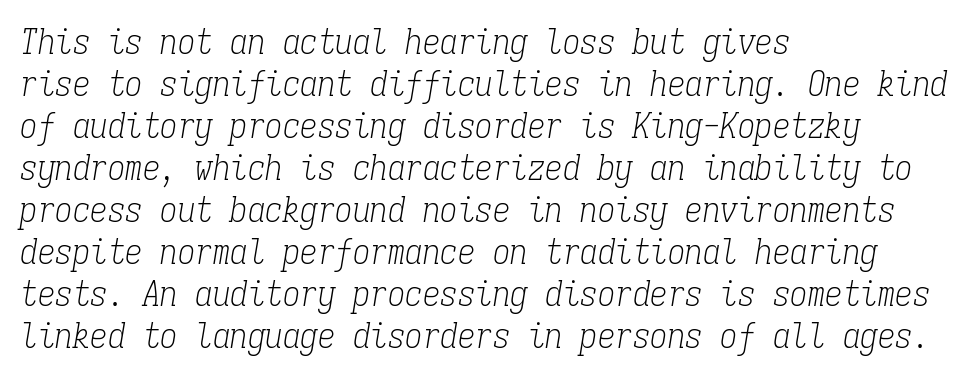
Q: Is the text bold? A: No.
Q: Is the text italic (slanted)? A: Yes, it leans right by about 9 degrees.
Q: Is the typeface a serif or a sans-serif typeface? A: Serif.
Q: Is the text underlined? A: No.
Q: How is the paragraph aligned? A: Left-aligned.
Q: Is the spacing between letters normal or unusually wide? A: Normal.
Q: Width (condensed, normal, or wide)? A: Condensed.
Q: Stroke contrast? A: Low.
Q: x-height? A: Medium.
Q: Monospaced? A: Yes.
